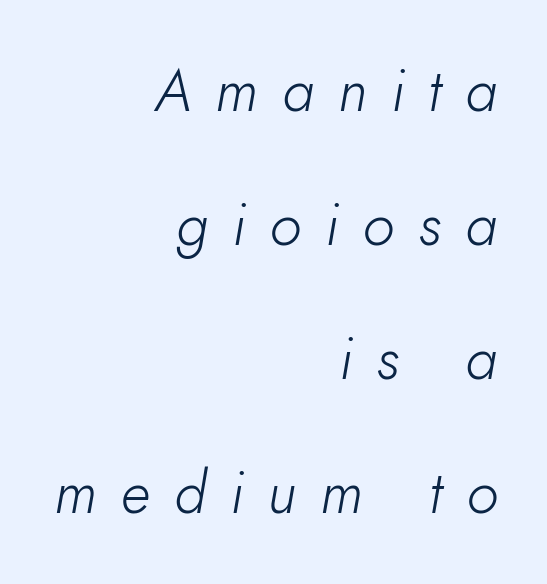
Q: Is the text bold? A: No.
Q: Is the text italic (slanted)? A: Yes, it leans right by about 10 degrees.
Q: Is the text underlined? A: No.
Q: How is the paragraph aligned? A: Right-aligned.
Q: Is the spacing between letters normal or unusually wide? A: Unusually wide.
Q: Is the spacing between lines tight, normal or loose? A: Loose.
Q: Width (condensed, normal, or wide)? A: Normal.
Q: Stroke contrast? A: Low.
Q: x-height? A: Small.
Q: Monospaced? A: No.
